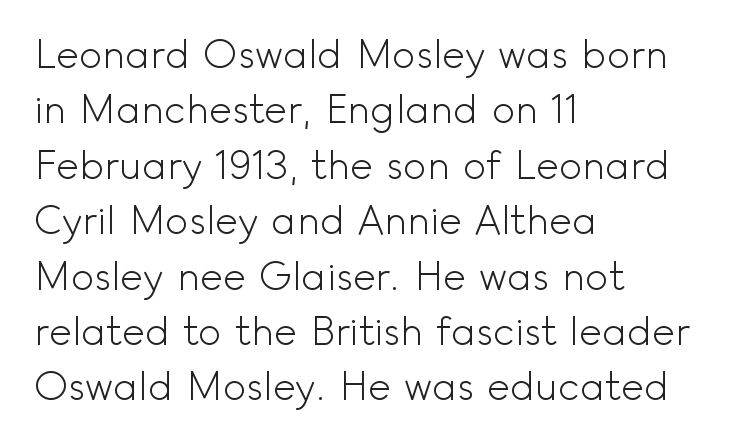
Q: Is the text bold? A: No.
Q: Is the text italic (slanted)? A: No, it is upright.
Q: Is the typeface a serif or a sans-serif typeface? A: Sans-serif.
Q: Is the text underlined? A: No.
Q: How is the paragraph aligned? A: Left-aligned.
Q: Is the spacing between letters normal or unusually wide? A: Normal.
Q: Is the spacing between lines tight, normal or loose? A: Normal.
Q: Width (condensed, normal, or wide)? A: Normal.
Q: x-height? A: Small.
Q: Monospaced? A: No.
